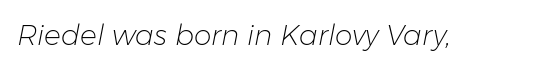
{"italic": "yes", "lean": "right", "slant_degrees": 11, "bold": "no", "weight": "light", "width": "normal", "stroke_contrast": "low", "x_height": "medium", "monospaced": "no", "underline": "no", "letter_spacing": "normal", "letter_spacing_em": 0.0, "glyph_px": 28}
